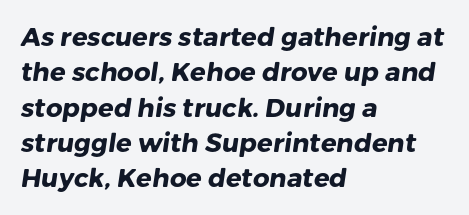
Characters follow at the spacing the type designer built in. Vertical spacing — default. Alignment: flush left. Students, this is bold: see how much ink each stroke carries.
